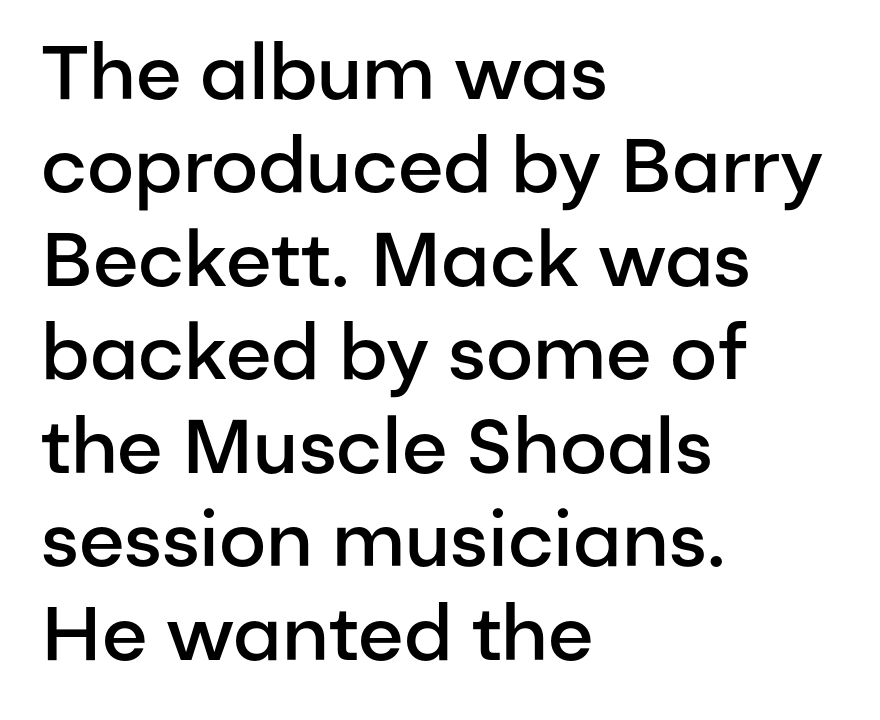
The image shows 76 px semibold sans-serif type, upright; set left-aligned, line spacing 1.23x, normal letter spacing, not underlined; low stroke contrast and a medium x-height.
